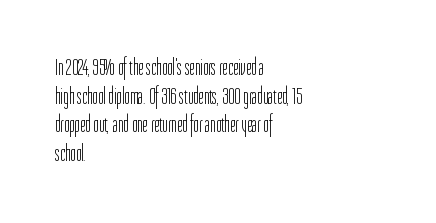
Q: Is the text bold? A: No.
Q: Is the text italic (slanted)? A: No, it is upright.
Q: Is the text underlined? A: No.
Q: How is the paragraph aligned? A: Left-aligned.
Q: Is the spacing between letters normal or unusually wide? A: Normal.
Q: Is the spacing between lines tight, normal or loose? A: Normal.
